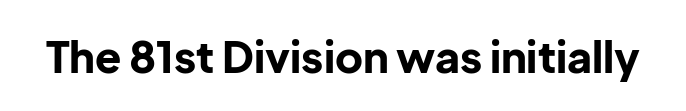
I'd call this a sans setting — the letters go barefoot. It's the straight-up-and-down kind of type. This rendering leaves character spacing at its baseline value. The face used here is proportionally spaced, like ordinary book or web type. Heft: maximum for text — a bold. Clear beneath every line of the passage.
